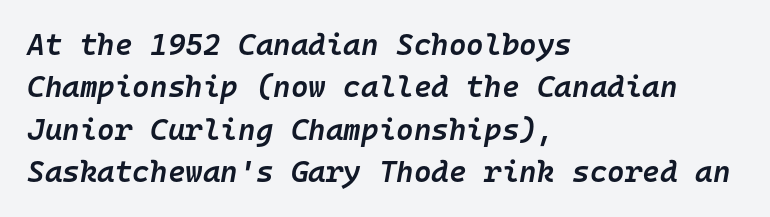
The typography opts for an oblique posture over an upright one. Looks like terminal output: every glyph gets an equal slot. The baseline area is clear. Caption: standard tracking, unaltered. Strokes here are thickened, but only to semibold level. Line starts are locked; line ends wander.
